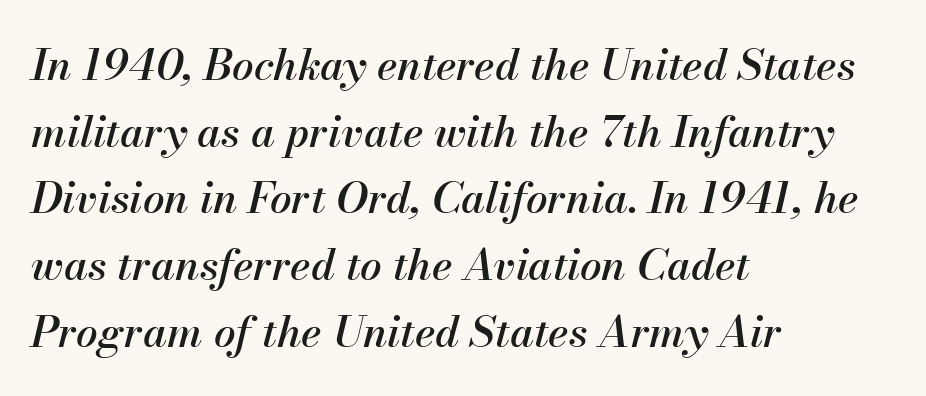
{"italic": "yes", "lean": "right", "slant_degrees": 13, "width": "normal", "stroke_contrast": "medium", "x_height": "small", "monospaced": "no", "underline": "no", "align": "left", "line_spacing": "normal", "line_spacing_ratio": 1.55, "letter_spacing": "normal", "letter_spacing_em": 0.0, "glyph_px": 43}
